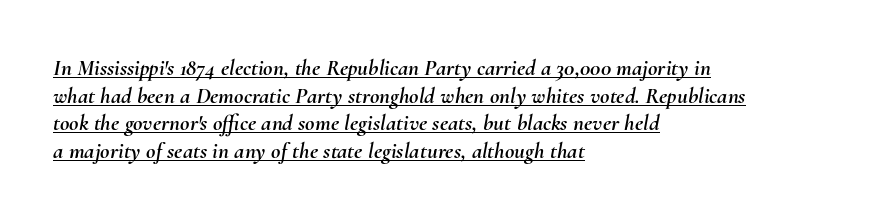
Underline: present. A student would call this left alignment; a typographer would say flush left, rag right. Does extra space separate the letters? No, they use regular spacing. Notice how the stems are inclined rather than vertical — that's the hallmark of italics.
